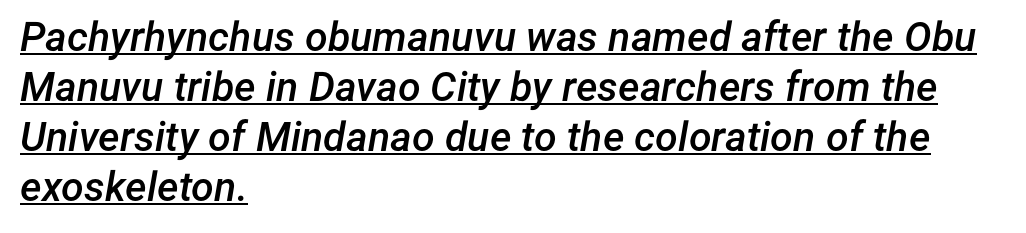
The letters advance in unequal steps, a hallmark of proportional type. There's an unmistakable incline to the writing here. Notice how a bar underscores the lettering throughout. These words are printed semibold, heavier than regular yet not bold. Nothing unusual about the tracking: characters are spaced as the font intends.
